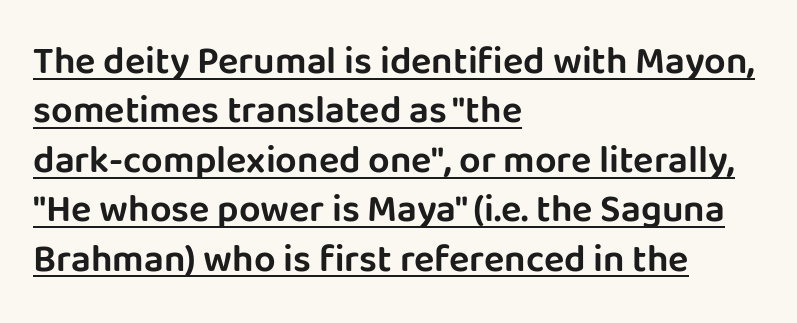
The face used here is rendered with its standard letterfit. Layout note: lines flush left. Looks like regular typesetting: each glyph gets only the width it needs. Whoever set this chose a conventional vertical rhythm.
